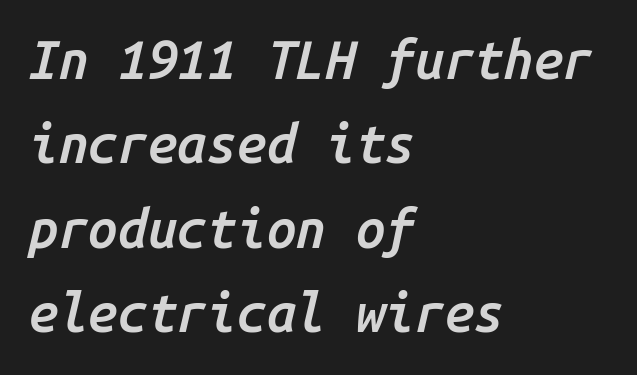
The image shows 53 px semibold type, italic (leaning right), monospaced; set left-aligned, normal line spacing (1.59x), normal letter spacing, not underlined; low stroke contrast and a medium x-height.
